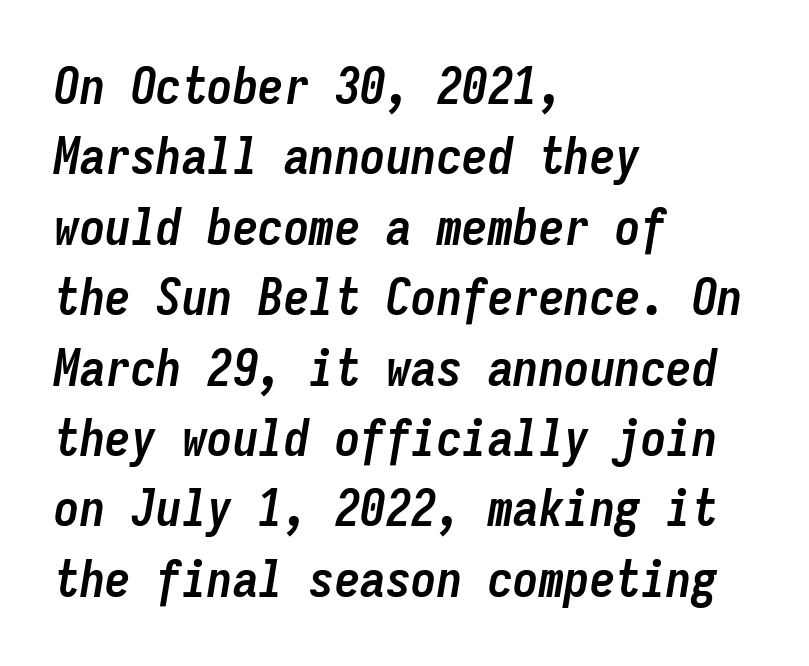
Q: Is the text bold? A: Yes.
Q: Is the text italic (slanted)? A: Yes, it leans right by about 9 degrees.
Q: Is the text underlined? A: No.
Q: How is the paragraph aligned? A: Left-aligned.
Q: Is the spacing between letters normal or unusually wide? A: Normal.
Q: Is the spacing between lines tight, normal or loose? A: Normal.
Q: Width (condensed, normal, or wide)? A: Condensed.
Q: Stroke contrast? A: Low.
Q: x-height? A: Medium.
Q: Monospaced? A: Yes.
